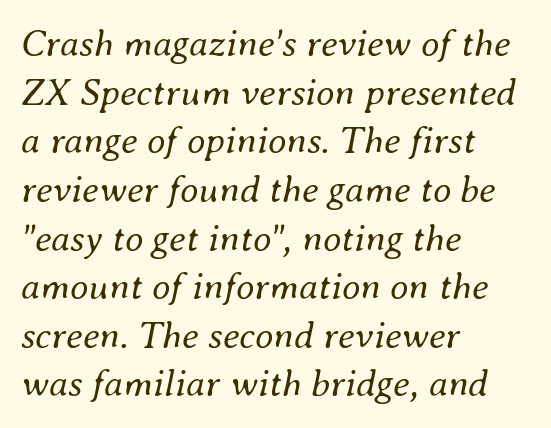
The image shows 38 px regular-weight type, italic (leaning right); set left-aligned, normal line spacing (1.28x), normal letter spacing, not underlined; medium stroke contrast and a small x-height.
